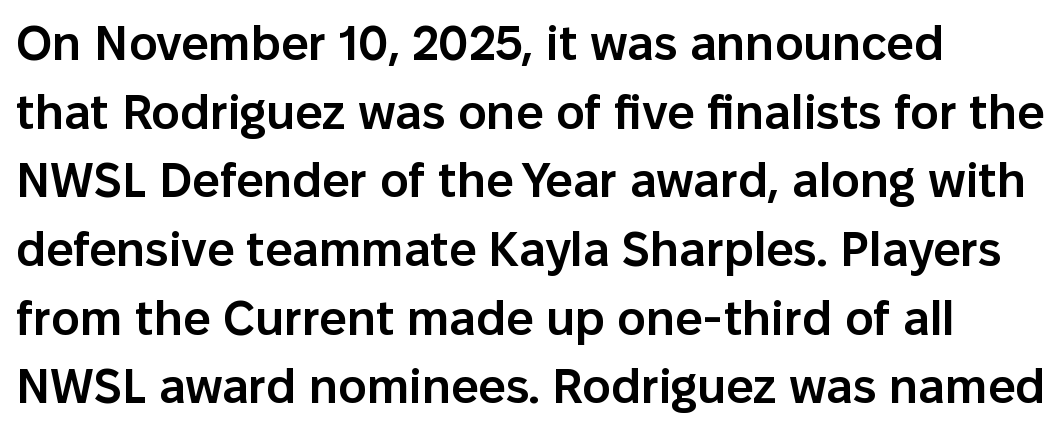
{"serif": "no", "italic": "no", "bold": "semi", "weight": "semibold", "width": "normal", "stroke_contrast": "low", "x_height": "medium", "monospaced": "no", "underline": "no", "align": "left", "line_spacing": "normal", "line_spacing_ratio": 1.43, "letter_spacing": "normal", "letter_spacing_em": 0.0, "glyph_px": 48}
